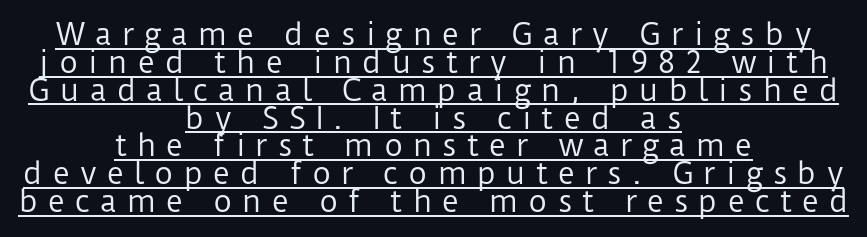
Q: Is the text bold? A: No.
Q: Is the text italic (slanted)? A: No, it is upright.
Q: Is the typeface a serif or a sans-serif typeface? A: Sans-serif.
Q: Is the text underlined? A: Yes.
Q: How is the paragraph aligned? A: Centered.
Q: Is the spacing between letters normal or unusually wide? A: Unusually wide.
Q: Is the spacing between lines tight, normal or loose? A: Tight.
Q: Width (condensed, normal, or wide)? A: Normal.
Q: Stroke contrast? A: Low.
Q: x-height? A: Medium.
Q: Monospaced? A: No.
